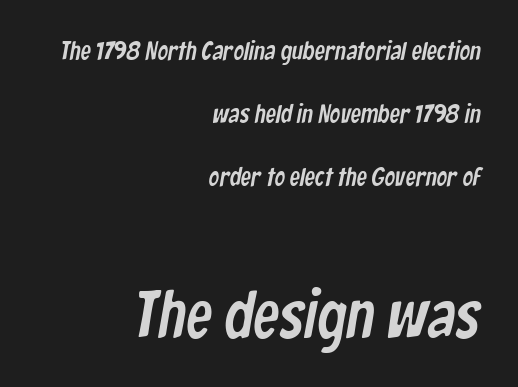
Q: Is the typeface a serif or a sans-serif typeface? A: Sans-serif.
Q: Is the text underlined? A: No.
Q: How is the paragraph aligned? A: Right-aligned.
Q: Is the spacing between letters normal or unusually wide? A: Normal.
Q: Is the spacing between lines tight, normal or loose? A: Loose.
Q: Which block of text is set in a larger size, the first (top) or the second (bottom)? A: The second (bottom) one.
Q: Width (condensed, normal, or wide)? A: Condensed.
Q: Stroke contrast? A: Low.
Q: x-height? A: Medium.
Q: Monospaced? A: No.
